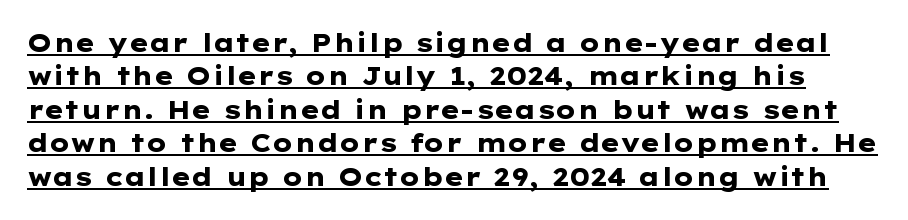
Emphasis is given by a line drawn under the lettering. A normal amount of white space separates one row of letters from the next. Inter-character spacing is left at the font's built-in metrics. Is the type bold? Yes — the strokes are clearly thick and heavy. Posture: straight, roman, zero tilt.
